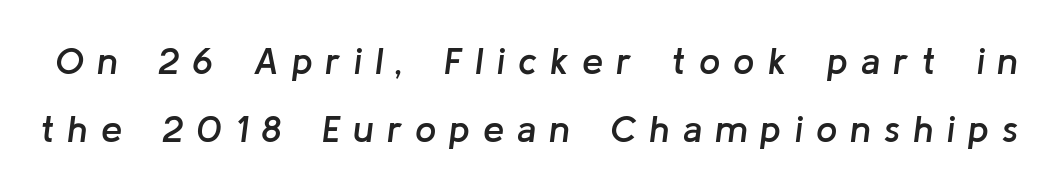
The image shows 38 px semibold type, italic (leaning right); set line spacing 1.78x, unusually wide letter spacing (+0.34 em), not underlined; low stroke contrast and a medium x-height.
